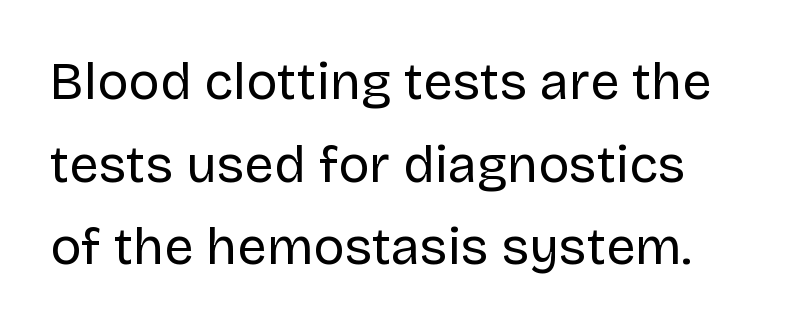
The image shows 52 px regular-weight sans-serif type, upright; set normal line spacing (1.59x), normal letter spacing, not underlined; low stroke contrast and a large x-height.
